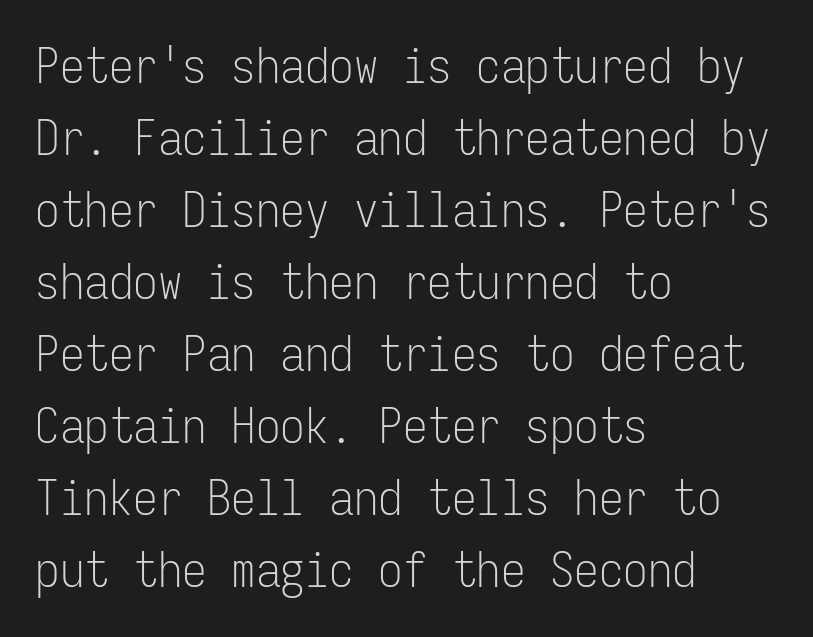
{"serif": "no", "italic": "no", "bold": "no", "weight": "light", "width": "condensed", "stroke_contrast": "low", "x_height": "medium", "monospaced": "yes", "underline": "no", "align": "left", "line_spacing": "normal", "line_spacing_ratio": 1.47, "letter_spacing": "normal", "letter_spacing_em": 0.0, "glyph_px": 49}
